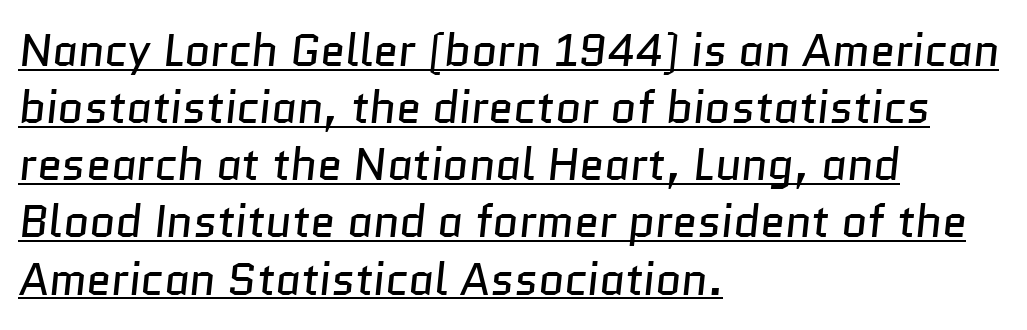
{"serif": "no", "bold": "no", "weight": "regular", "width": "normal", "stroke_contrast": "low", "x_height": "medium", "monospaced": "no", "underline": "yes", "align": "left", "line_spacing": "normal", "line_spacing_ratio": 1.27, "letter_spacing": "normal", "letter_spacing_em": 0.0, "glyph_px": 45}
